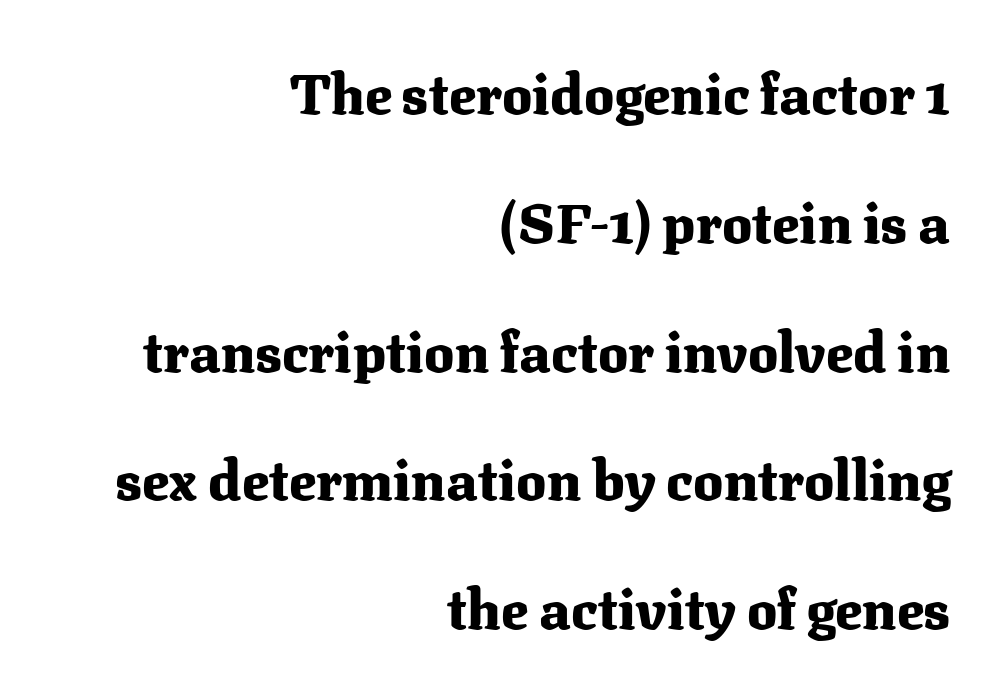
Q: Is the text bold? A: Yes.
Q: Is the text italic (slanted)? A: No, it is upright.
Q: Is the typeface a serif or a sans-serif typeface? A: Serif.
Q: Is the text underlined? A: No.
Q: How is the paragraph aligned? A: Right-aligned.
Q: Is the spacing between letters normal or unusually wide? A: Normal.
Q: Is the spacing between lines tight, normal or loose? A: Loose.
Q: Width (condensed, normal, or wide)? A: Normal.
Q: Stroke contrast? A: Medium.
Q: x-height? A: Medium.
Q: Monospaced? A: No.
